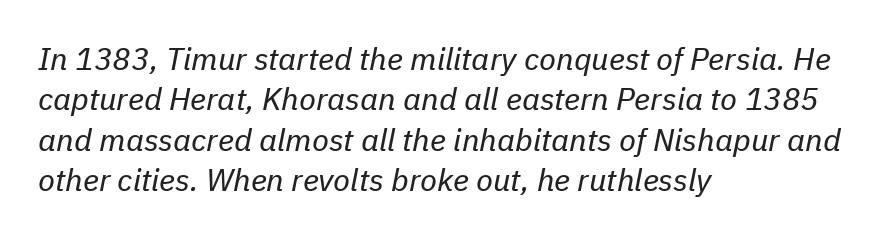
Q: Is the text bold? A: No.
Q: Is the text italic (slanted)? A: Yes, it leans right by about 11 degrees.
Q: Is the text underlined? A: No.
Q: How is the paragraph aligned? A: Left-aligned.
Q: Is the spacing between letters normal or unusually wide? A: Normal.
Q: Is the spacing between lines tight, normal or loose? A: Normal.
Q: Width (condensed, normal, or wide)? A: Normal.
Q: Stroke contrast? A: Low.
Q: x-height? A: Medium.
Q: Monospaced? A: No.
